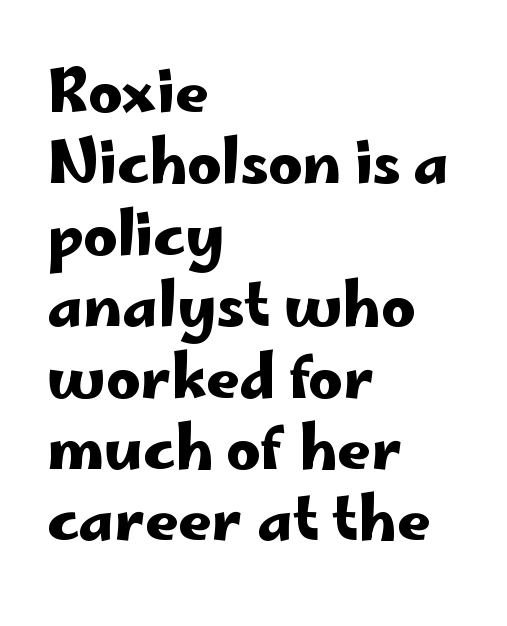
Is the letter spacing exaggerated? No — it looks like the ordinary default. The glyphs in this specimen are sans serif. Posture: vertical. Each letter keeps its own natural width here, so spacing adapts to shape. The passage shown is not underscored anywhere. The paragraph shown leans on its left margin.
